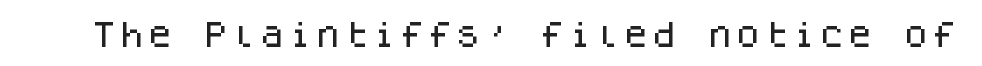
Q: Is the text italic (slanted)? A: No, it is upright.
Q: Is the typeface a serif or a sans-serif typeface? A: Sans-serif.
Q: Is the text underlined? A: No.
Q: Is the spacing between letters normal or unusually wide? A: Normal.
Q: Width (condensed, normal, or wide)? A: Normal.
Q: Stroke contrast? A: Low.
Q: x-height? A: Large.
Q: Monospaced? A: Yes.
